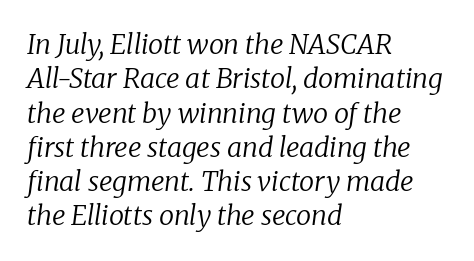
These glyphs show unthickened strokes, regular width or finer. Whoever set this chose a conventional vertical rhythm. The specimen reads as italic at a glance. The compositor pushed each line to the left boundary. This rendering leaves character spacing at its baseline value. Lines of text with bare space underneath.
